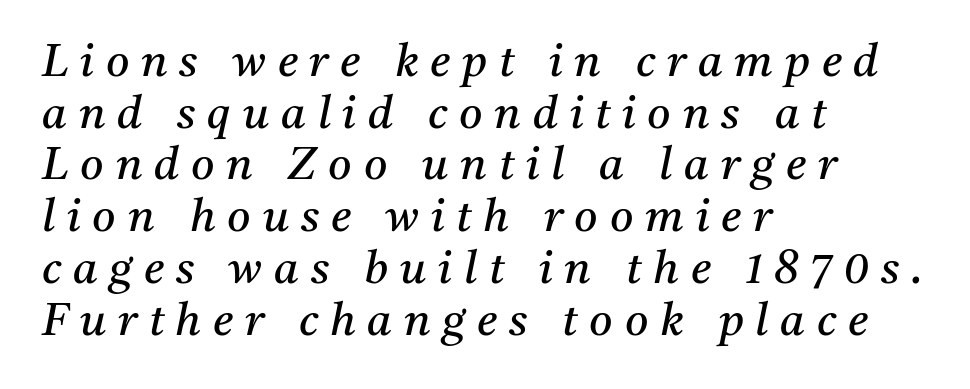
The image shows 45 px regular-weight serif type, italic (leaning right); set left-aligned, tight line spacing (1.15x), unusually wide letter spacing (+0.26 em), not underlined; medium stroke contrast and a medium x-height.
